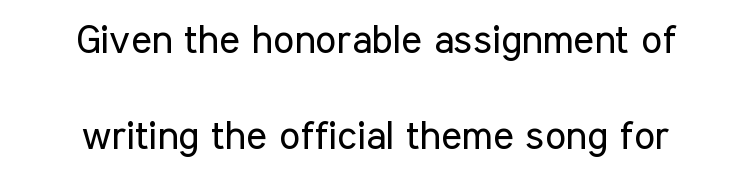
Q: Is the text bold? A: No.
Q: Is the text italic (slanted)? A: No, it is upright.
Q: Is the typeface a serif or a sans-serif typeface? A: Sans-serif.
Q: Is the text underlined? A: No.
Q: How is the paragraph aligned? A: Centered.
Q: Is the spacing between letters normal or unusually wide? A: Normal.
Q: Is the spacing between lines tight, normal or loose? A: Loose.
Q: Width (condensed, normal, or wide)? A: Condensed.
Q: Stroke contrast? A: Low.
Q: x-height? A: Medium.
Q: Monospaced? A: No.
